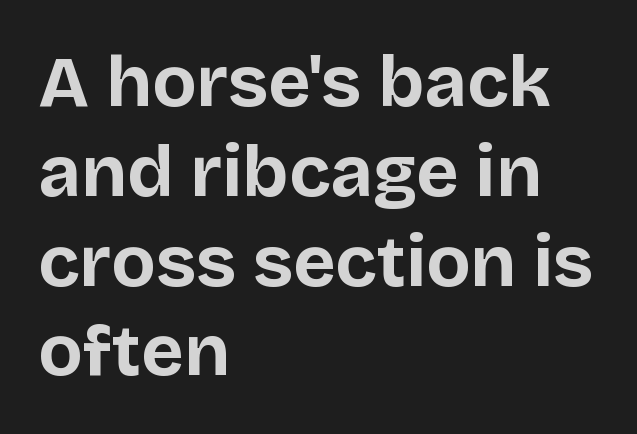
Q: Is the text bold? A: Yes.
Q: Is the text italic (slanted)? A: No, it is upright.
Q: Is the typeface a serif or a sans-serif typeface? A: Sans-serif.
Q: Is the text underlined? A: No.
Q: How is the paragraph aligned? A: Left-aligned.
Q: Is the spacing between letters normal or unusually wide? A: Normal.
Q: Width (condensed, normal, or wide)? A: Normal.
Q: Stroke contrast? A: Low.
Q: x-height? A: Large.
Q: Monospaced? A: No.
